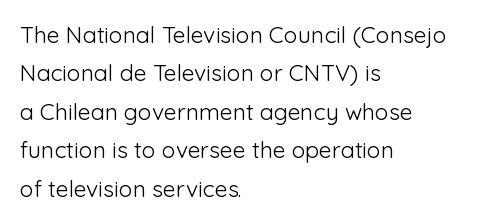
Letters rest on an invisible, unmarked baseline. The paragraph shown leans on its left margin. Weight: regular or lighter. Vertical strokes here are truly vertical. Honestly, the letter spacing is just normal — you wouldn't notice it.
